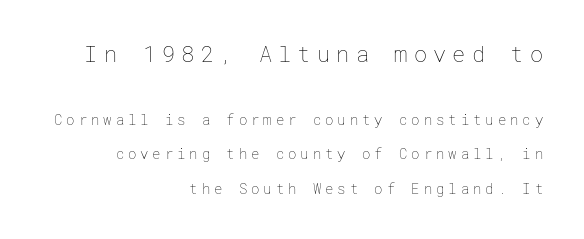
The image shows 22 px text type, upright; set right-aligned, loose line spacing (2.44x), unusually wide letter spacing (+0.28 em), not underlined; the first (top) block is 1.57x larger.
